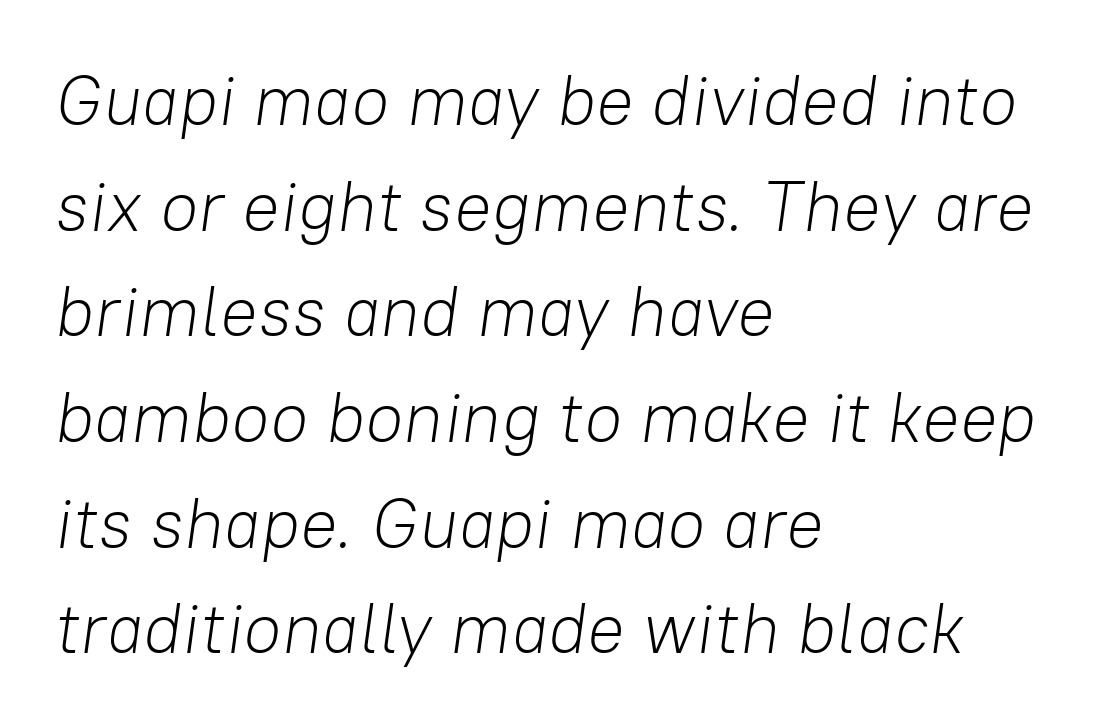
Q: Is the text bold? A: No.
Q: Is the text italic (slanted)? A: Yes, it leans right by about 8 degrees.
Q: Is the text underlined? A: No.
Q: How is the paragraph aligned? A: Left-aligned.
Q: Is the spacing between letters normal or unusually wide? A: Normal.
Q: Is the spacing between lines tight, normal or loose? A: Normal.
Q: Width (condensed, normal, or wide)? A: Normal.
Q: Stroke contrast? A: Low.
Q: x-height? A: Medium.
Q: Monospaced? A: No.
